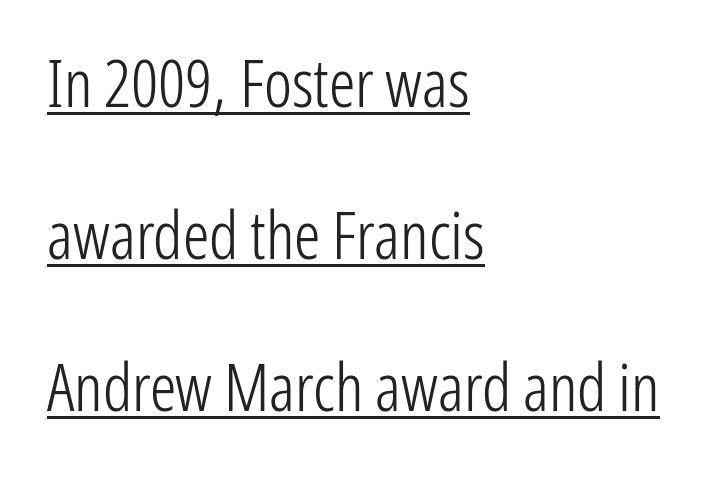
The image shows 66 px light, condensed sans-serif type, upright; set left-aligned, loose line spacing (2.3x), normal letter spacing, underlined; low stroke contrast and a medium x-height.
